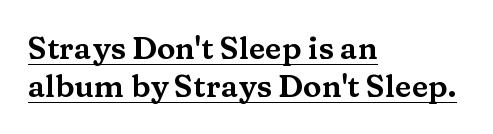
What stands out about the letter spacing? Nothing — it is the standard amount. In terms of posture, this sample is upright. Looks like regular typesetting: each glyph gets only the width it needs. Like a heading marked for emphasis, these lines bear an underscore.
